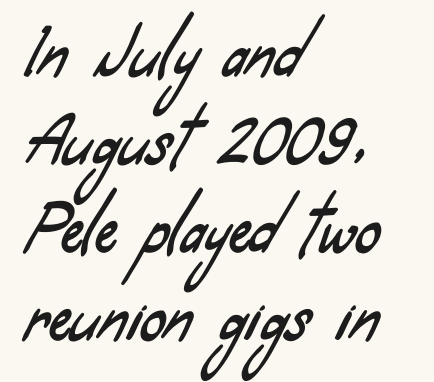
{"serif": "no", "width": "condensed", "stroke_contrast": "low", "x_height": "small", "monospaced": "no", "underline": "no", "align": "left", "line_spacing": "normal", "line_spacing_ratio": 1.42, "letter_spacing": "normal", "letter_spacing_em": 0.0, "glyph_px": 62}
